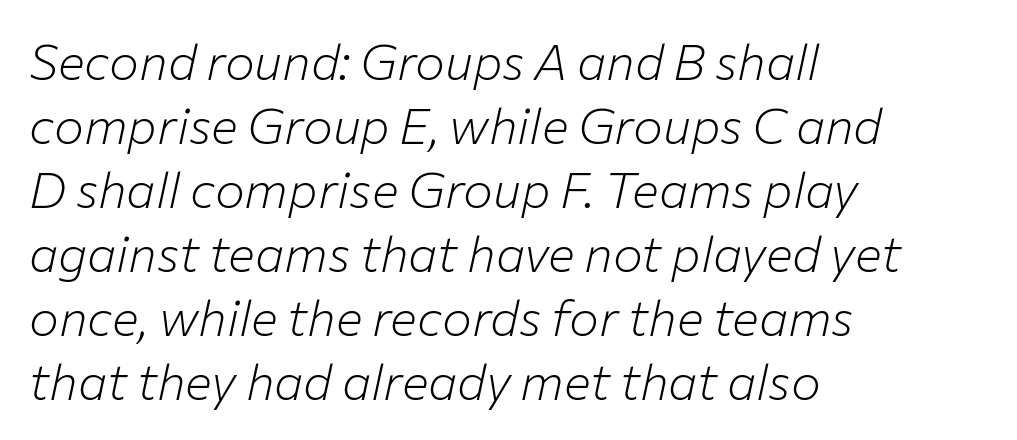
The image shows 50 px light type, italic (leaning right); set left-aligned, normal line spacing (1.28x), normal letter spacing, not underlined; low stroke contrast and a medium x-height.
